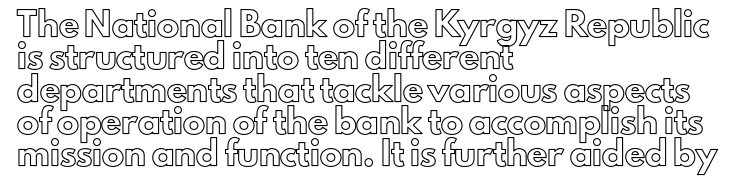
Bare-footed words on every line. The space between consecutive lines is moderate. Caption: standard tracking, unaltered. The lettering holds an erect, upright posture throughout. The text block is weighted toward the left margin, trailing off unevenly rightward.
